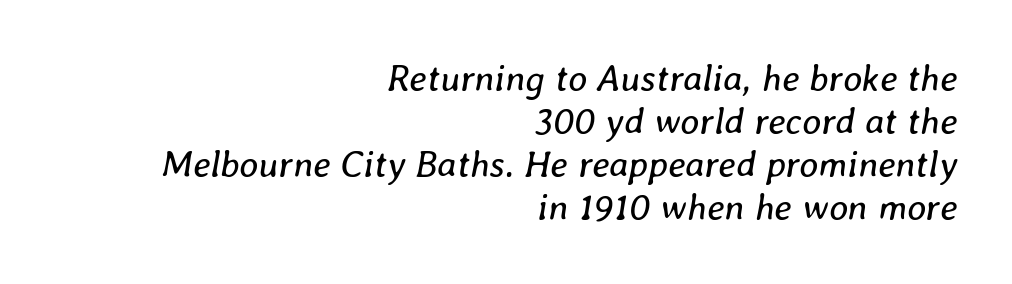
{"italic": "yes", "lean": "right", "slant_degrees": 8, "bold": "no", "weight": "regular", "width": "normal", "stroke_contrast": "low", "x_height": "medium", "monospaced": "no", "underline": "no", "align": "right", "line_spacing_ratio": 1.16, "letter_spacing": "normal", "letter_spacing_em": 0.0, "glyph_px": 37}
